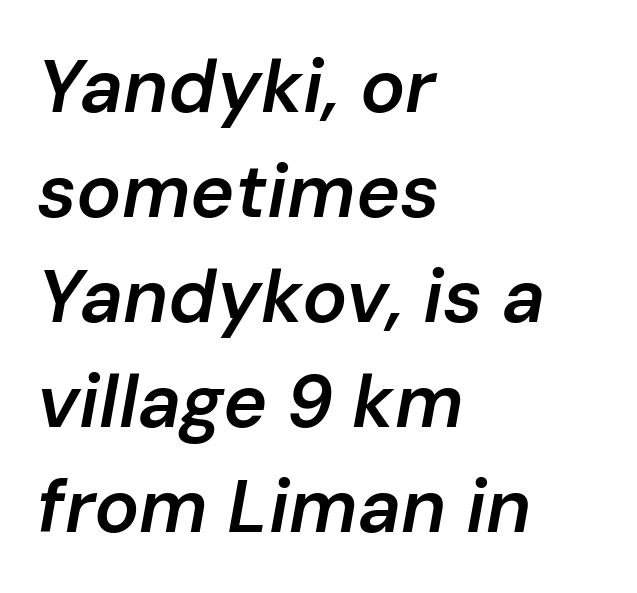
The image shows 75 px semibold type, italic (leaning right); set left-aligned, normal line spacing (1.4x), normal letter spacing, not underlined; low stroke contrast and a medium x-height.
